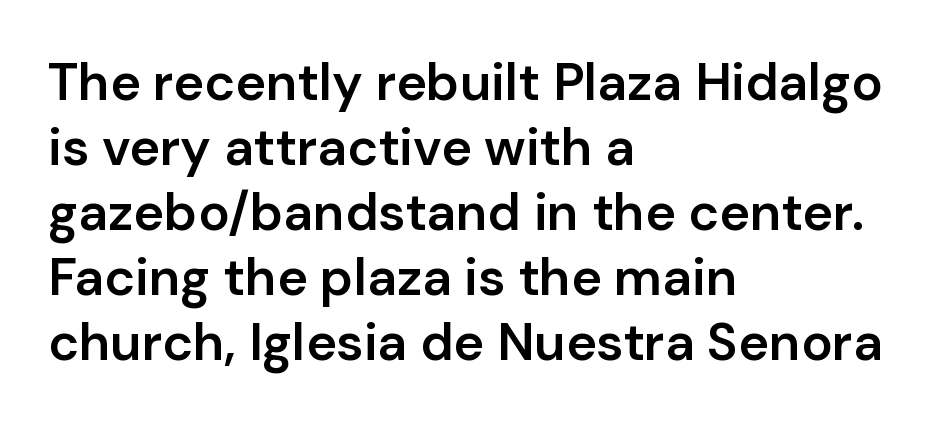
{"serif": "no", "italic": "no", "bold": "semi", "weight": "semibold", "width": "normal", "stroke_contrast": "low", "x_height": "medium", "monospaced": "no", "underline": "no", "align": "left", "line_spacing": "normal", "line_spacing_ratio": 1.25, "letter_spacing": "normal", "letter_spacing_em": 0.0, "glyph_px": 52}
